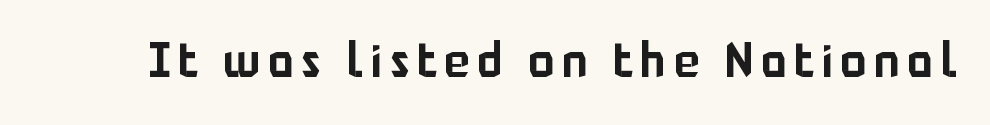
This sample has the flowing, uneven cadence of proportional lettering. Vertical strokes here are truly vertical. This is sans-serif lettering, the kind often seen on screens and signage. Clear beneath every line of the passage.
